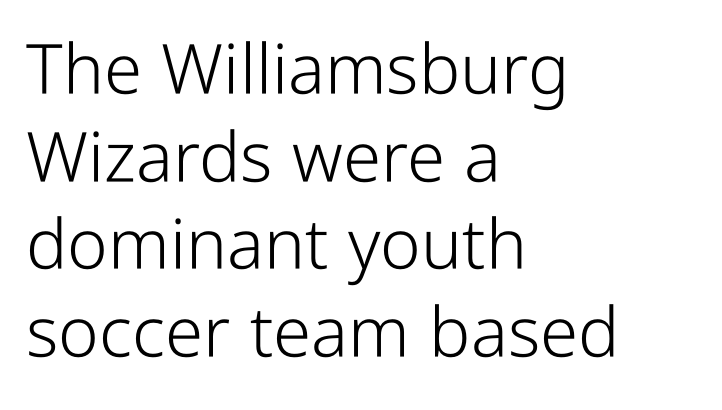
{"serif": "no", "italic": "no", "bold": "no", "weight": "light", "width": "condensed", "stroke_contrast": "low", "x_height": "medium", "monospaced": "no", "underline": "no", "align": "left", "line_spacing": "normal", "line_spacing_ratio": 1.27, "letter_spacing": "normal", "letter_spacing_em": 0.0, "glyph_px": 69}
